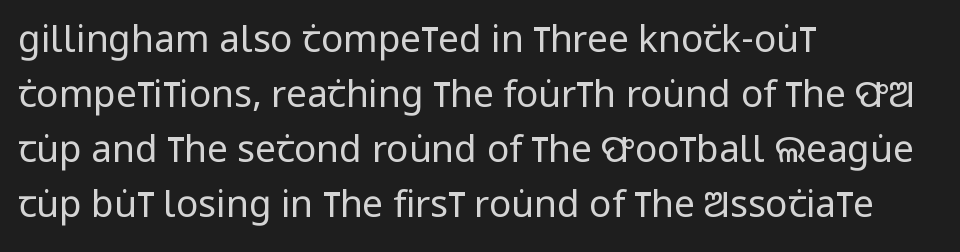
Varying glyph widths throughout — classic text-font behaviour. Tall strokes in this sample are plumb rather than angled. Regular leading. The face used here is a sans, in the tradition of grotesques and geometrics. Descenders are the only things crossing below the line.
